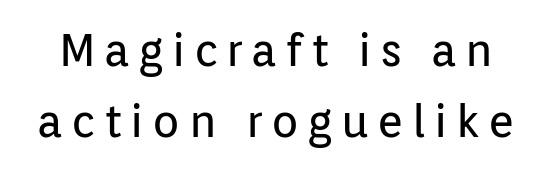
Q: Is the text bold? A: No.
Q: Is the text italic (slanted)? A: No, it is upright.
Q: Is the typeface a serif or a sans-serif typeface? A: Sans-serif.
Q: Is the text underlined? A: No.
Q: Is the spacing between lines tight, normal or loose? A: Normal.
Q: Width (condensed, normal, or wide)? A: Normal.
Q: Stroke contrast? A: Low.
Q: x-height? A: Medium.
Q: Monospaced? A: No.
